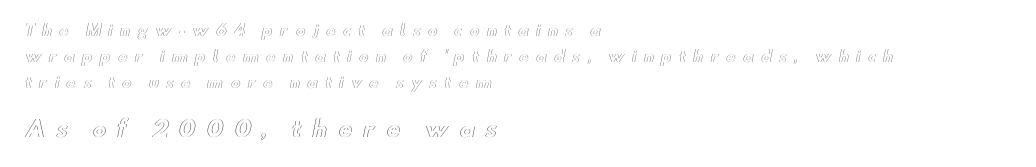
{"underline": "no", "align": "left", "line_spacing_ratio": 1.73, "letter_spacing": "wide", "letter_spacing_em": 0.46, "larger_block": "second", "size_ratio": 1.47, "glyph_px": 22}
